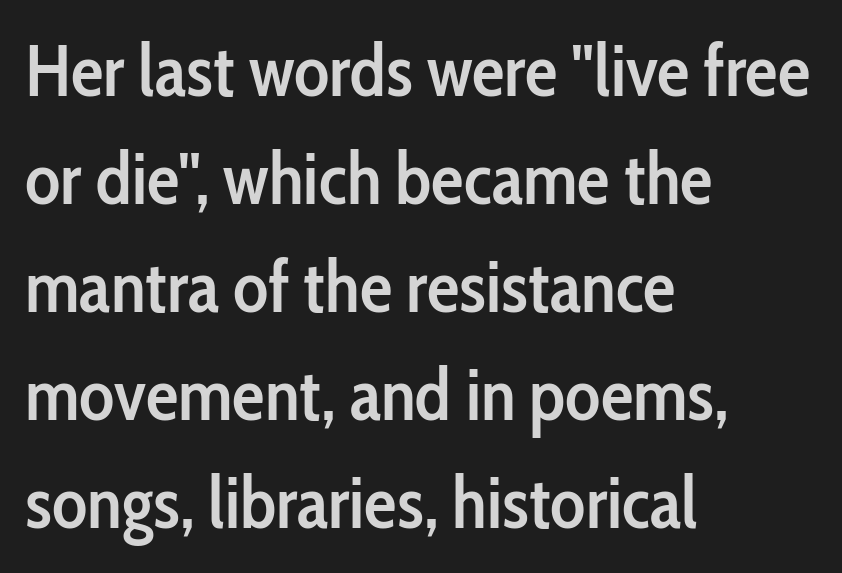
The image shows 73 px semibold, condensed sans-serif type, upright; set left-aligned, normal line spacing (1.48x), normal letter spacing, not underlined; low stroke contrast and a medium x-height.
